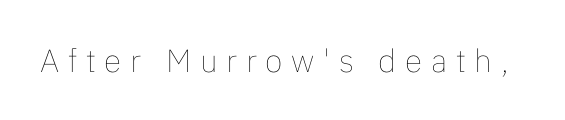
Q: Is the text bold? A: No.
Q: Is the text italic (slanted)? A: No, it is upright.
Q: Is the text underlined? A: No.
Q: Is the spacing between letters normal or unusually wide? A: Unusually wide.
Q: Width (condensed, normal, or wide)? A: Normal.
Q: Stroke contrast? A: Low.
Q: x-height? A: Medium.
Q: Monospaced? A: No.
